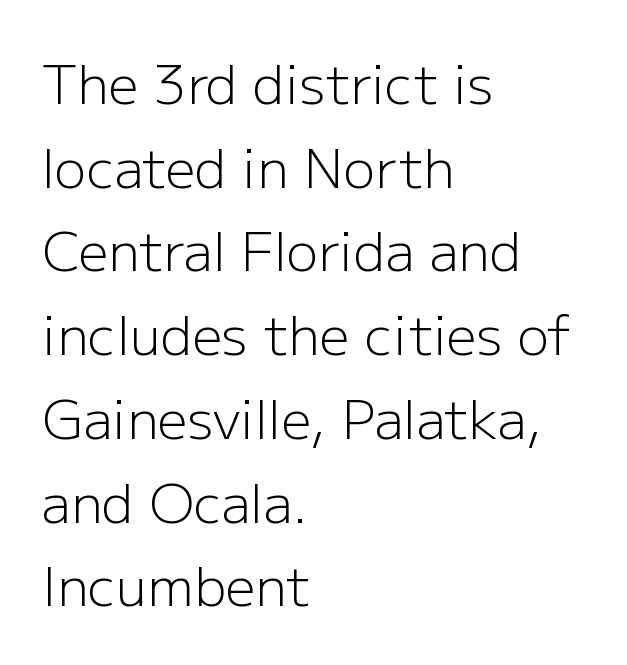
{"serif": "no", "italic": "no", "bold": "no", "weight": "light", "width": "normal", "stroke_contrast": "low", "x_height": "medium", "monospaced": "no", "underline": "no", "align": "left", "line_spacing": "normal", "line_spacing_ratio": 1.58, "letter_spacing": "normal", "letter_spacing_em": 0.0, "glyph_px": 53}
